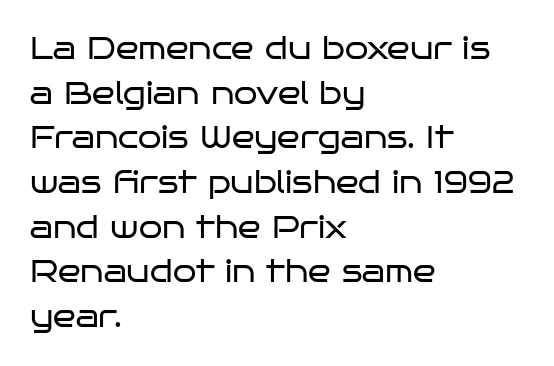
Q: Is the text bold? A: No.
Q: Is the text italic (slanted)? A: No, it is upright.
Q: Is the typeface a serif or a sans-serif typeface? A: Sans-serif.
Q: Is the text underlined? A: No.
Q: How is the paragraph aligned? A: Left-aligned.
Q: Is the spacing between letters normal or unusually wide? A: Normal.
Q: Is the spacing between lines tight, normal or loose? A: Normal.
Q: Width (condensed, normal, or wide)? A: Wide.
Q: Stroke contrast? A: Low.
Q: x-height? A: Large.
Q: Monospaced? A: No.
